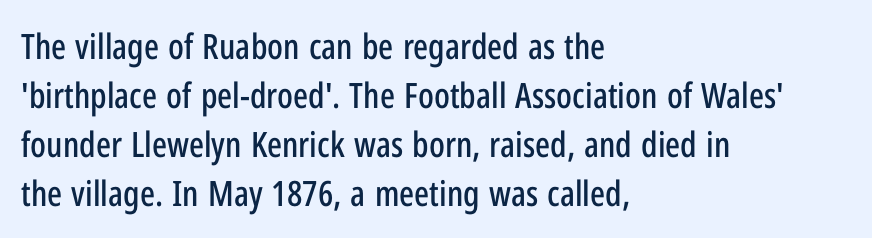
The image shows 35 px condensed sans-serif type, upright; set left-aligned, normal line spacing (1.4x), normal letter spacing, not underlined; low stroke contrast and a medium x-height.
